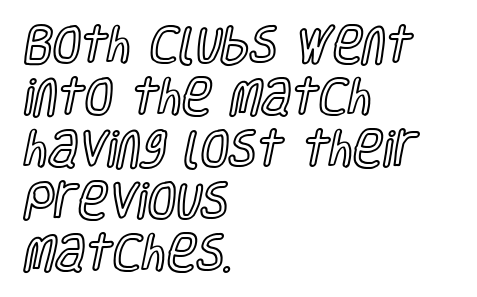
Proportional: the letters do not fall into vertical columns. The ragged edge is on the right, which tells us the setting is flush left. This sample uses plain, unmodified letter spacing. Descender tails drop into unmarked territory.
